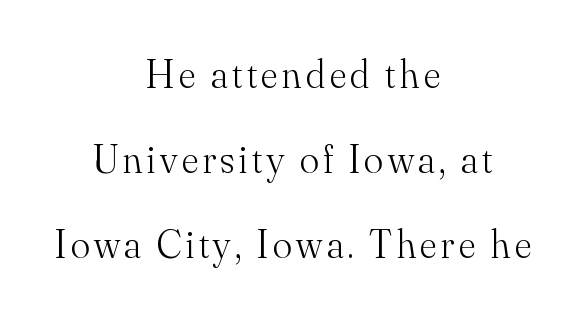
Q: Is the text bold? A: No.
Q: Is the text italic (slanted)? A: No, it is upright.
Q: Is the typeface a serif or a sans-serif typeface? A: Serif.
Q: Is the text underlined? A: No.
Q: How is the paragraph aligned? A: Centered.
Q: Is the spacing between lines tight, normal or loose? A: Loose.
Q: Width (condensed, normal, or wide)? A: Normal.
Q: Stroke contrast? A: Medium.
Q: x-height? A: Small.
Q: Monospaced? A: No.
